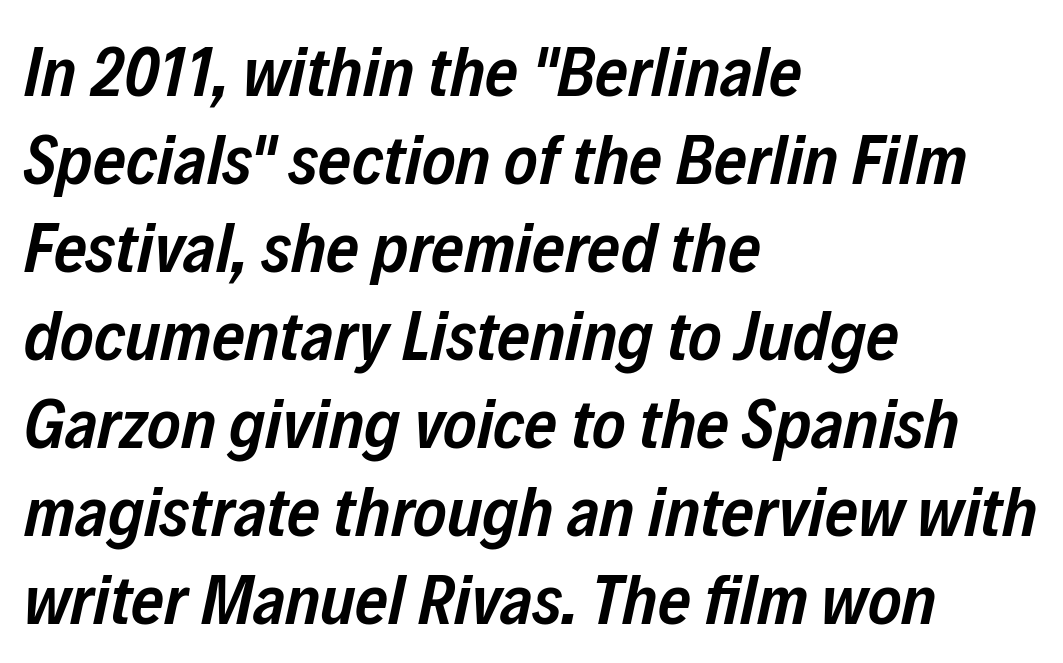
{"italic": "yes", "lean": "right", "slant_degrees": 12, "bold": "semi", "weight": "semibold", "width": "condensed", "stroke_contrast": "low", "x_height": "medium", "monospaced": "no", "underline": "no", "align": "left", "line_spacing_ratio": 1.24, "letter_spacing": "normal", "letter_spacing_em": 0.0, "glyph_px": 71}
